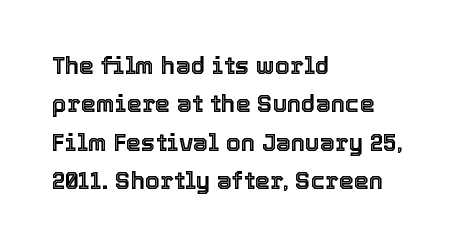
How would I describe the line gaps? Plain and ordinary. Teacher's note: observe the even left margin — that is flush-left alignment. Decoration check: the copy has no underline. Characters follow at the spacing the type designer built in. Is there any slant? The stems are plumb.
